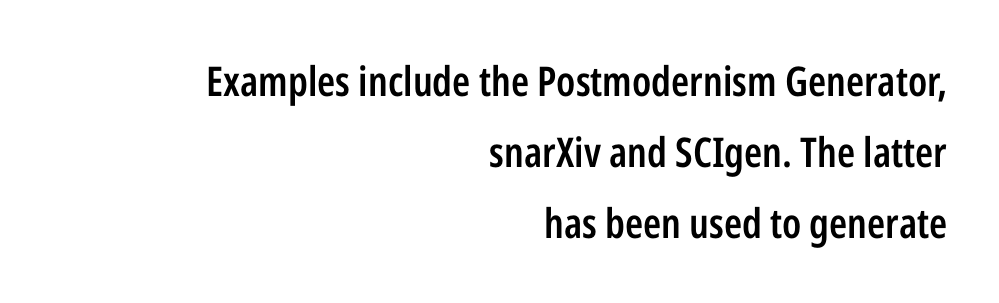
{"serif": "no", "italic": "no", "bold": "semi", "weight": "semibold", "width": "condensed", "stroke_contrast": "low", "x_height": "medium", "monospaced": "no", "underline": "no", "align": "right", "line_spacing_ratio": 1.73, "letter_spacing": "normal", "letter_spacing_em": 0.0, "glyph_px": 41}
